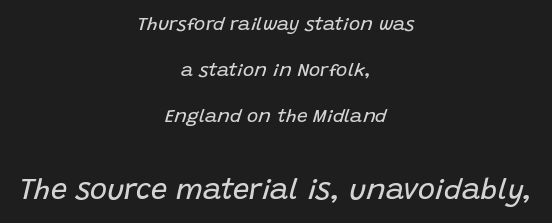
{"italic": "yes", "lean": "right", "slant_degrees": 15, "bold": "no", "weight": "regular", "width": "normal", "stroke_contrast": "low", "x_height": "large", "monospaced": "no", "underline": "no", "align": "center", "line_spacing": "loose", "line_spacing_ratio": 2.41, "letter_spacing": "normal", "letter_spacing_em": 0.0, "larger_block": "second", "size_ratio": 1.53, "glyph_px": 29}
